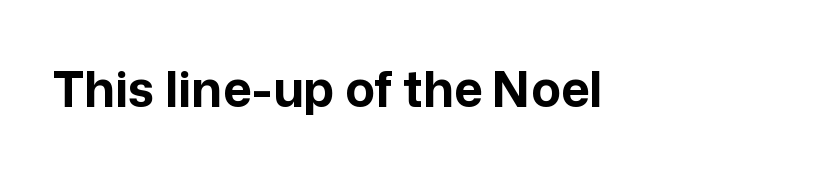
Q: Is the text bold? A: Yes.
Q: Is the text italic (slanted)? A: No, it is upright.
Q: Is the typeface a serif or a sans-serif typeface? A: Sans-serif.
Q: Is the text underlined? A: No.
Q: Is the spacing between letters normal or unusually wide? A: Normal.
Q: Width (condensed, normal, or wide)? A: Normal.
Q: Stroke contrast? A: Low.
Q: x-height? A: Medium.
Q: Monospaced? A: No.
